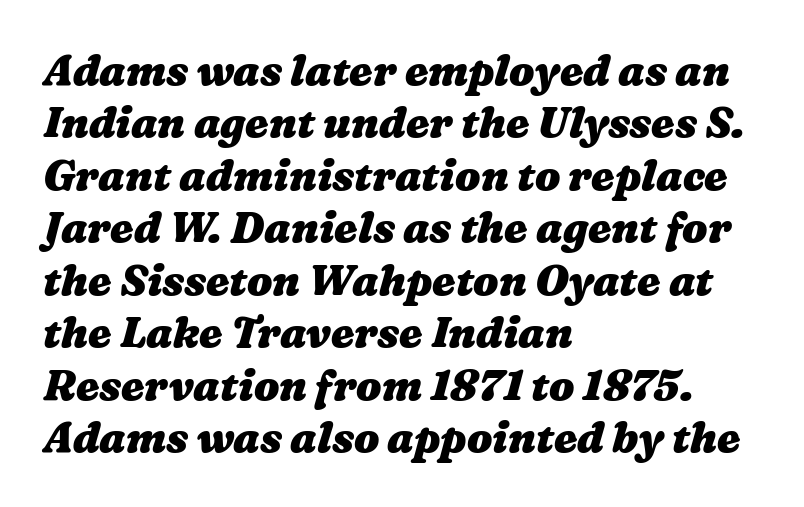
{"bold": "yes", "weight": "heavy", "width": "wide", "stroke_contrast": "medium", "x_height": "medium", "monospaced": "no", "underline": "no", "align": "left", "line_spacing": "normal", "line_spacing_ratio": 1.25, "letter_spacing": "normal", "letter_spacing_em": 0.0, "glyph_px": 42}
